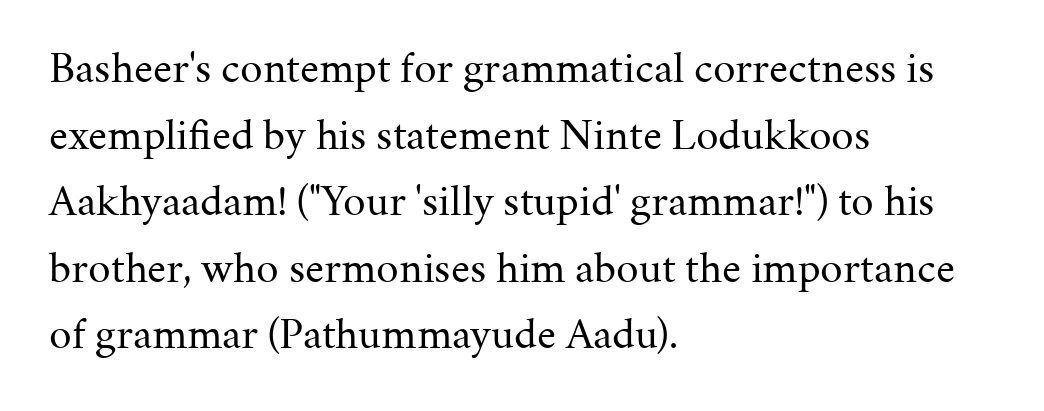
Q: Is the text bold? A: No.
Q: Is the text italic (slanted)? A: No, it is upright.
Q: Is the typeface a serif or a sans-serif typeface? A: Serif.
Q: Is the text underlined? A: No.
Q: How is the paragraph aligned? A: Left-aligned.
Q: Is the spacing between letters normal or unusually wide? A: Normal.
Q: Is the spacing between lines tight, normal or loose? A: Normal.
Q: Width (condensed, normal, or wide)? A: Normal.
Q: Stroke contrast? A: Medium.
Q: x-height? A: Medium.
Q: Monospaced? A: No.
